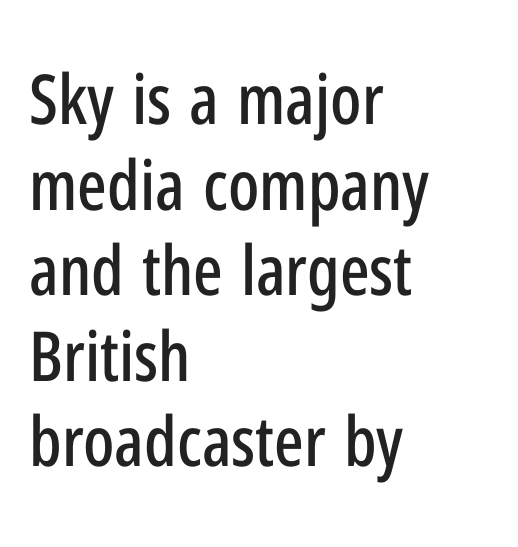
The image shows 69 px condensed sans-serif type, upright; set left-aligned, line spacing 1.24x, normal letter spacing, not underlined; low stroke contrast and a medium x-height.
